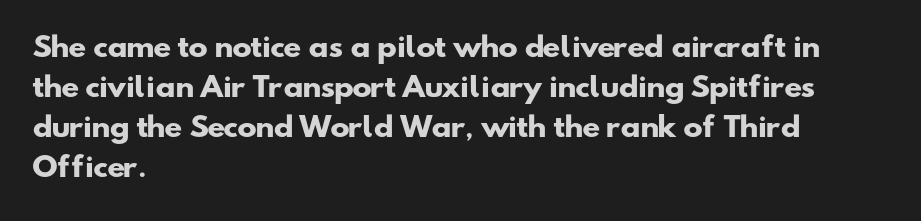
Between one letter and the next there's only the usual sliver of space. Students, observe: this is what conventionally led text looks like. The strokes are fattened all the way to bold. The text block is weighted toward the left margin, trailing off unevenly rightward. The area under the type is left untouched.
